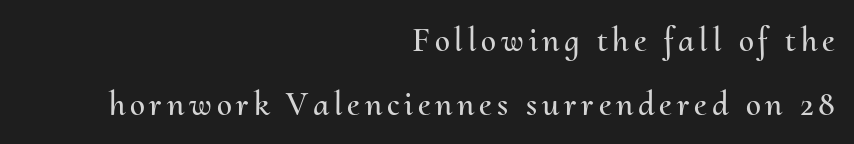
The axis of the letterforms is exactly vertical. A student would call this right alignment; a typographer would say flush right, rag left. Note the varied advance widths — an 'i' is clearly narrower than an 'm'. The specimen omits any rule beneath the text block's lines.
